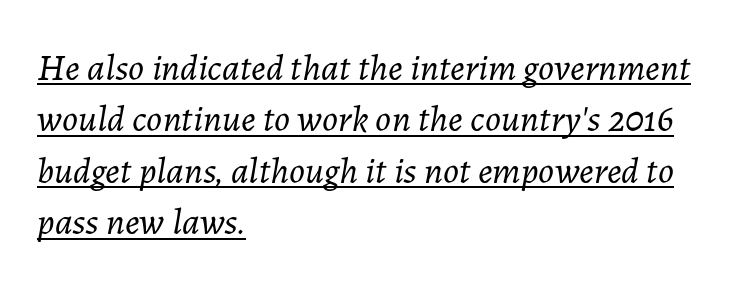
Q: Is the text bold? A: No.
Q: Is the text italic (slanted)? A: Yes, it leans right by about 7 degrees.
Q: Is the text underlined? A: Yes.
Q: How is the paragraph aligned? A: Left-aligned.
Q: Is the spacing between letters normal or unusually wide? A: Normal.
Q: Is the spacing between lines tight, normal or loose? A: Normal.
Q: Width (condensed, normal, or wide)? A: Normal.
Q: Stroke contrast? A: Low.
Q: x-height? A: Medium.
Q: Monospaced? A: No.
